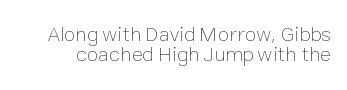
{"italic": "no", "bold": "no", "underline": "no", "line_spacing": "tight", "line_spacing_ratio": 0.95, "letter_spacing": "normal", "letter_spacing_em": 0.0, "glyph_px": 21}
